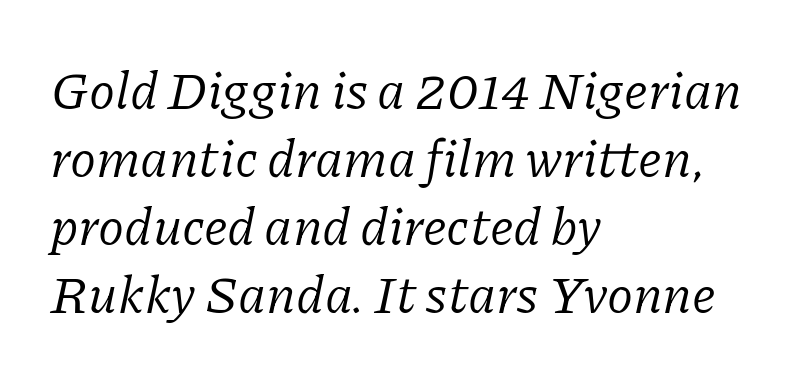
Typographically, this falls in the serif category. No chunkiness to these letters — they're not bold. Is this a fixed-width face? No — the glyphs have proportional, varying widths. Look at the tracking — it's just the regular setting, nothing added.
